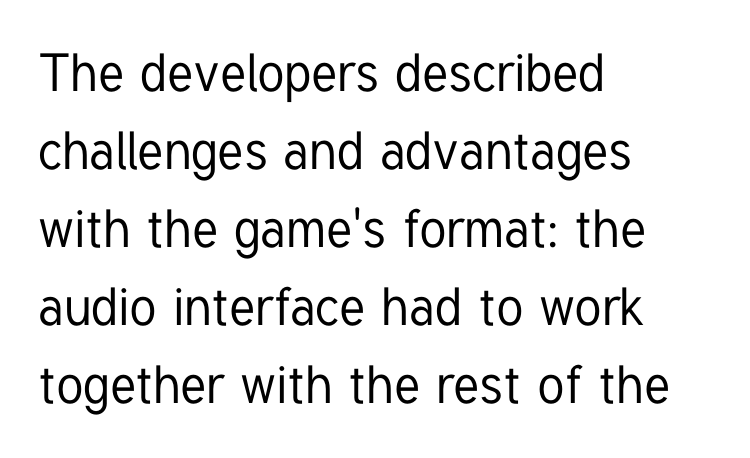
{"serif": "no", "italic": "no", "width": "condensed", "stroke_contrast": "low", "x_height": "medium", "monospaced": "no", "underline": "no", "align": "left", "line_spacing": "normal", "line_spacing_ratio": 1.47, "letter_spacing": "normal", "letter_spacing_em": 0.0, "glyph_px": 53}
